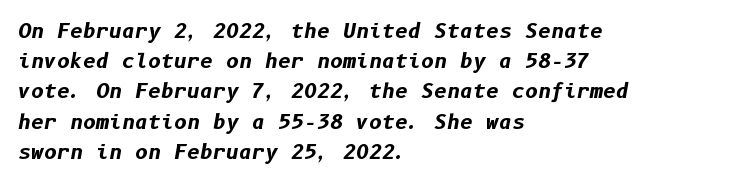
Italic? Definitely — the glyphs are oblique. A classic flush-left, rag-right setting is used for this passage. The horizontal fit of the characters is conventional and even. The words here are not underlined. The passage shown stacks its lines at a standard gap. Plenty of ink on the page — the face is bold.
